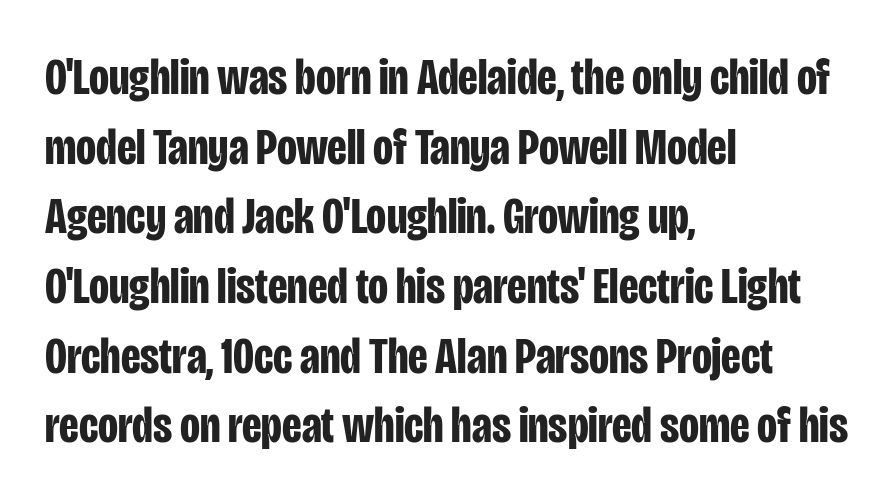
{"serif": "no", "italic": "no", "bold": "yes", "weight": "bold", "width": "condensed", "stroke_contrast": "low", "x_height": "large", "monospaced": "no", "underline": "no", "align": "left", "line_spacing": "normal", "line_spacing_ratio": 1.34, "letter_spacing": "normal", "letter_spacing_em": 0.0, "glyph_px": 52}
